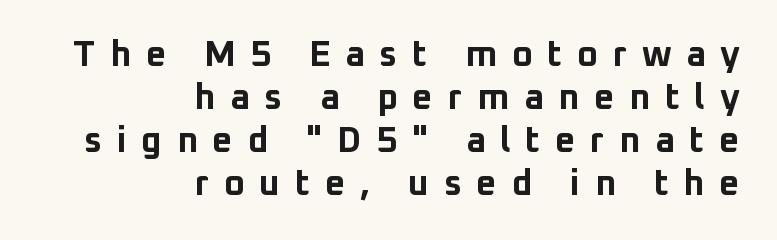
The image shows 36 px bold sans-serif type, upright; set right-aligned, line spacing 1.19x, unusually wide letter spacing (+0.4 em), not underlined; low stroke contrast and a medium x-height.
